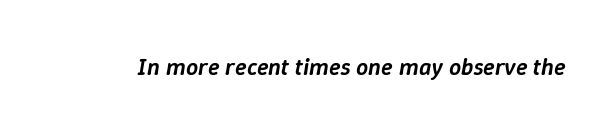
The glyphs are unaccompanied by any horizontal stroke below them. Caption: standard tracking, unaltered. Heft: intermediate — a semibold. Notice how the stems are inclined rather than vertical — that's the hallmark of italics.
